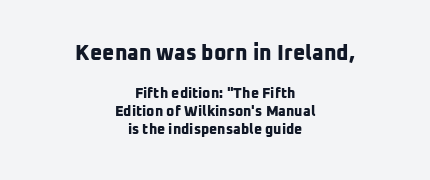
{"bold": "yes", "underline": "no", "align": "center", "line_spacing": "normal", "line_spacing_ratio": 1.26, "letter_spacing": "normal", "letter_spacing_em": 0.0, "larger_block": "first", "size_ratio": 1.5, "glyph_px": 21}
